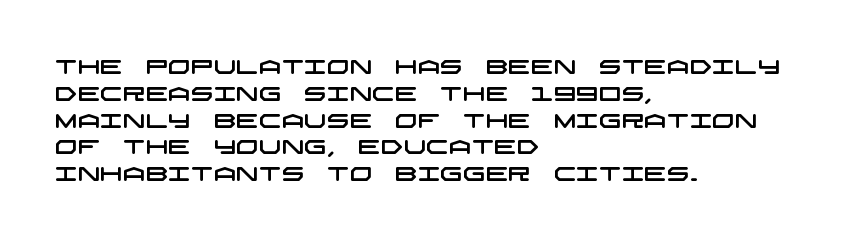
Q: Is the text underlined? A: No.
Q: How is the paragraph aligned? A: Left-aligned.
Q: Is the spacing between letters normal or unusually wide? A: Normal.
Q: Is the spacing between lines tight, normal or loose? A: Normal.
